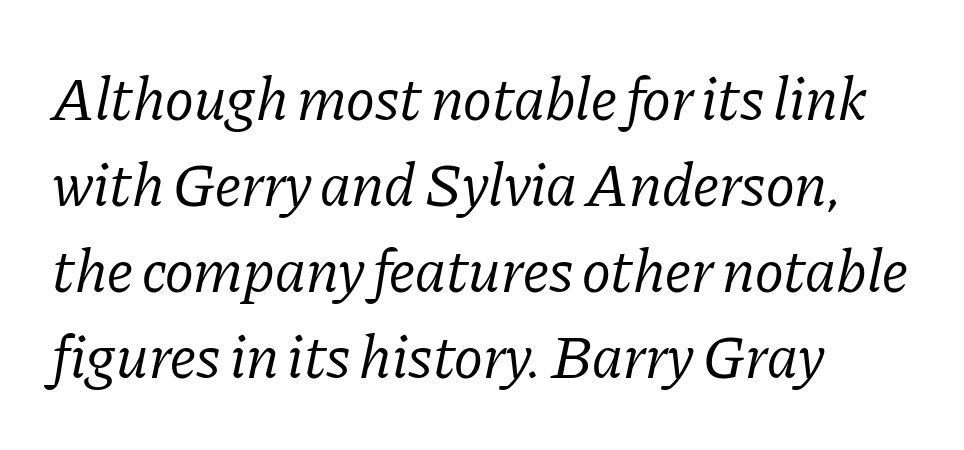
The image shows 61 px regular-weight serif type, italic (leaning right); set left-aligned, normal line spacing (1.41x), normal letter spacing, not underlined; low stroke contrast and a medium x-height.
